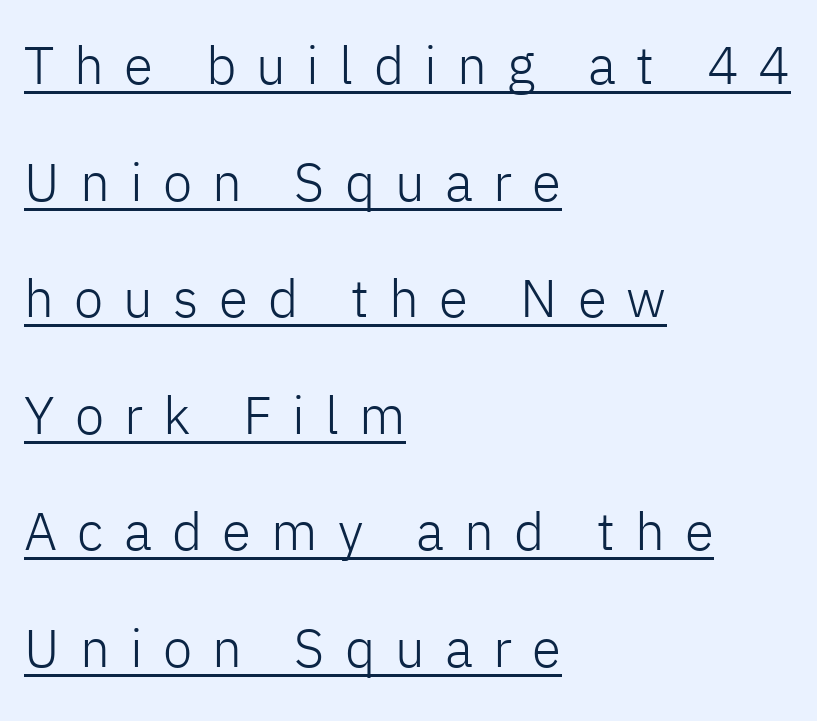
{"serif": "no", "italic": "no", "bold": "no", "weight": "light", "width": "normal", "stroke_contrast": "low", "x_height": "medium", "monospaced": "no", "underline": "yes", "align": "left", "line_spacing": "loose", "line_spacing_ratio": 2.2, "letter_spacing": "wide", "letter_spacing_em": 0.38, "glyph_px": 53}
